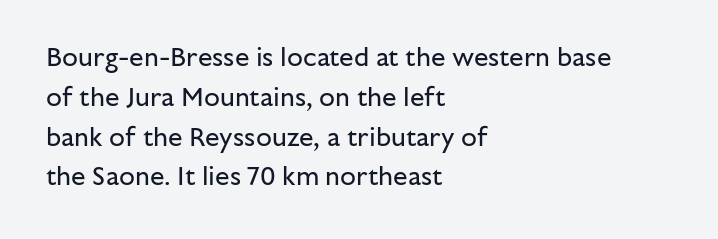
Nobody touched the tracking dial on this one. Line starts are locked; line ends wander. The block of text has a typical density, with ordinary space between rows. The glyphs are unaccompanied by any horizontal stroke below them. Notice how the stems are strictly vertical — no italics here. These glyphs show unthickened strokes, regular width or finer.
